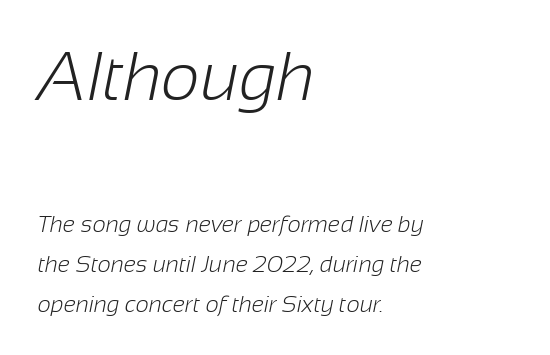
The image shows 68 px light sans-serif type; set left-aligned, line spacing 1.74x, normal letter spacing, not underlined; the first (top) block is 2.96x larger; low stroke contrast and a medium x-height.
